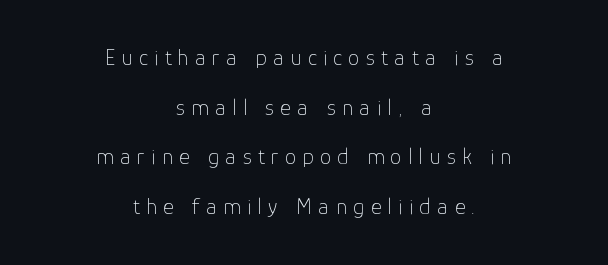
{"italic": "no", "bold": "no", "underline": "no", "align": "center", "line_spacing": "loose", "line_spacing_ratio": 2.16, "letter_spacing": "wide", "letter_spacing_em": 0.27, "glyph_px": 23}
